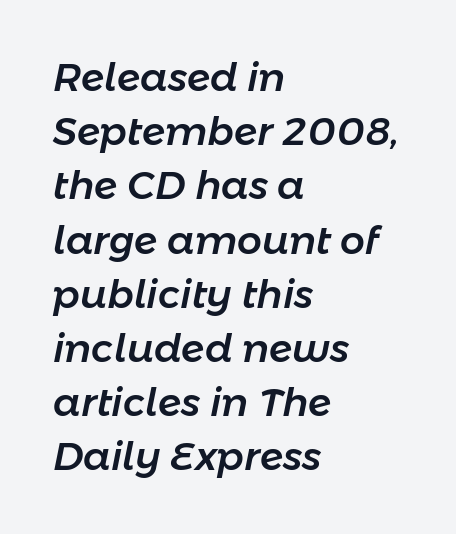
This block has exactly the height ordinary leading produces. A bare baseline throughout the passage. The tracking reads as untouched default to a designer's eye. The text block is weighted toward the left margin, trailing off unevenly rightward.
